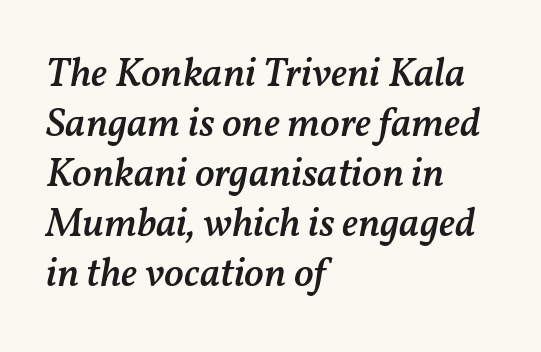
Q: Is the text bold? A: Semi-bold.
Q: Is the text italic (slanted)? A: Yes, it leans right by about 11 degrees.
Q: Is the text underlined? A: No.
Q: How is the paragraph aligned? A: Left-aligned.
Q: Is the spacing between letters normal or unusually wide? A: Normal.
Q: Width (condensed, normal, or wide)? A: Normal.
Q: Stroke contrast? A: Medium.
Q: x-height? A: Medium.
Q: Monospaced? A: No.
